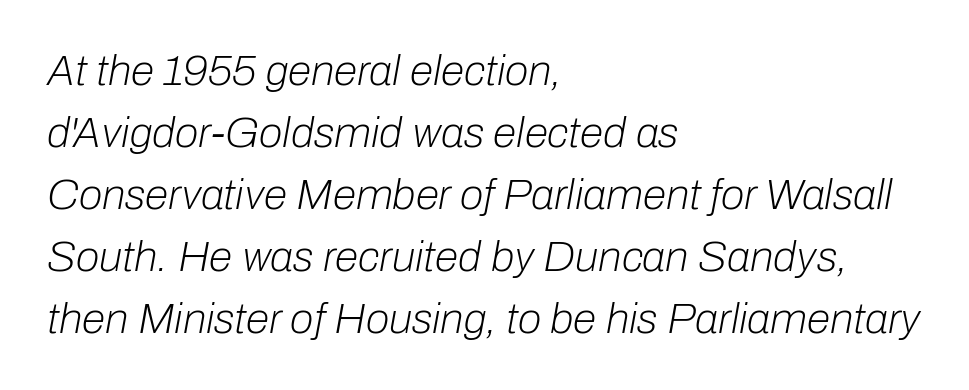
Proportional: the letters do not fall into vertical columns. Glyph-to-glyph distance matches everyday printed text. These glyphs show unthickened strokes, regular width or finer. Line beginnings align vertically; line endings do not. Observe the lean: these are italic letterforms.
